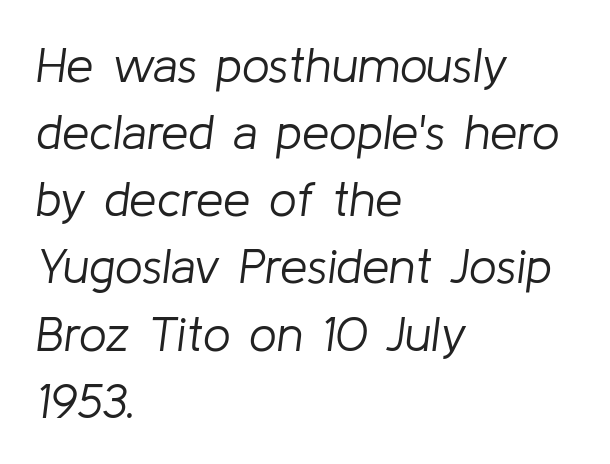
Notice how the stems are inclined rather than vertical — that's the hallmark of italics. The letters look calm and open, with moderate or lighter stems. The baseline area is clear. There is no visible air inserted between adjacent glyphs.
